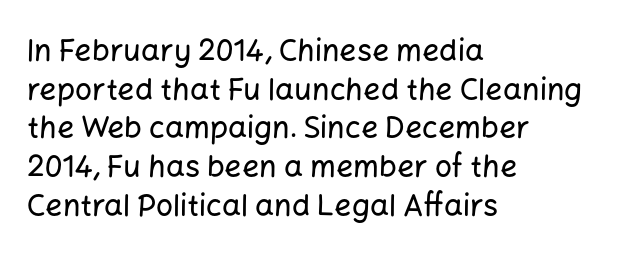
The image shows 30 px sans-serif type, upright; set left-aligned, normal line spacing (1.29x), normal letter spacing, not underlined; low stroke contrast and a medium x-height.
